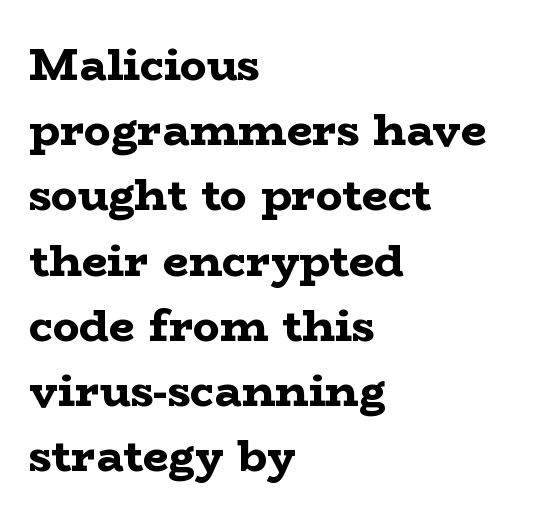
The image shows 45 px bold, wide serif type, upright; set left-aligned, normal line spacing (1.45x), normal letter spacing, not underlined; low stroke contrast and a medium x-height.
